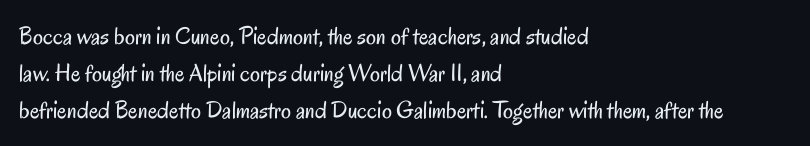
A typesetter would call this leading conventional body-copy spacing. Descender tails drop into unmarked territory. Visually the block forms a straight wall on the left and a jagged coastline on the right. Do the letters lean? They stand straight.
